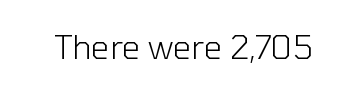
The image shows 32 px light sans-serif type, upright; set normal letter spacing, not underlined; low stroke contrast and a medium x-height.
